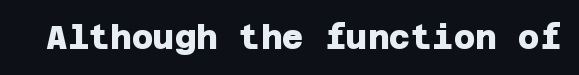
The image shows 33 px heavy sans-serif type; set normal letter spacing, not underlined; low stroke contrast and a large x-height.
